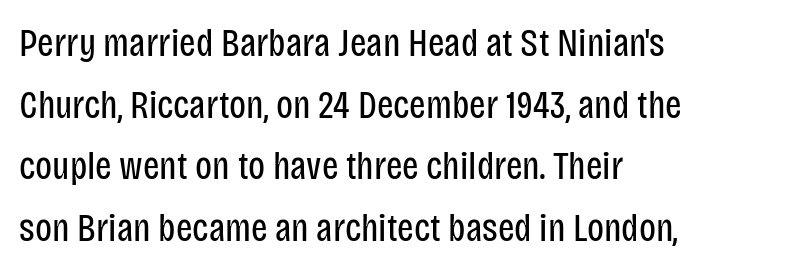
The image shows 39 px regular-weight, condensed sans-serif type, upright; set left-aligned, normal line spacing (1.58x), normal letter spacing, not underlined; low stroke contrast and a large x-height.
